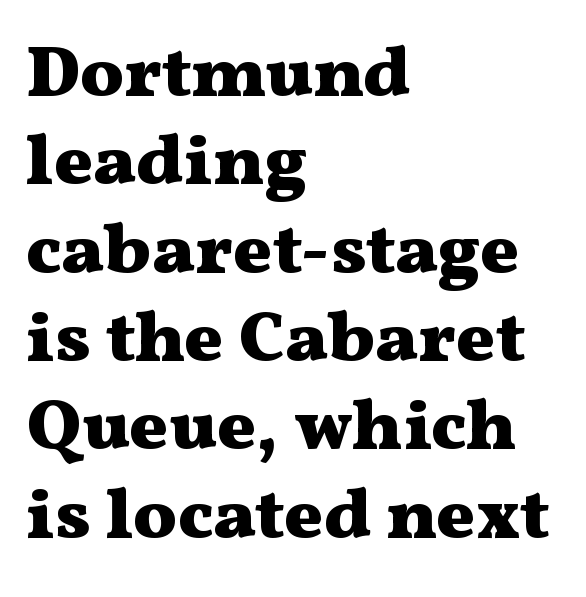
One-word summary of the alignment: left. In terms of letterspacing, this is plain default setting. Rendered with straight, roman letterforms. The typesetting leans heavy: a genuine bold. You can tell from the footed stems that serif type was used. The specimen omits any rule beneath the text block's lines.
